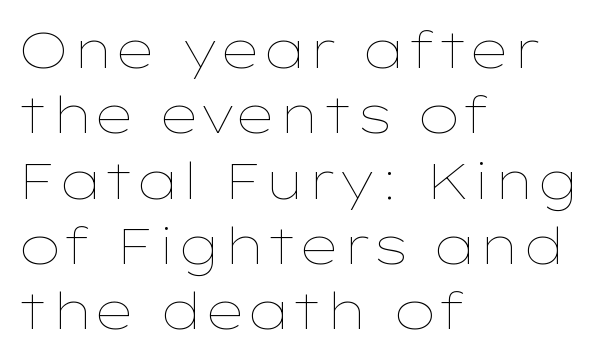
{"italic": "no", "bold": "no", "weight": "thin", "width": "wide", "stroke_contrast": "low", "x_height": "medium", "monospaced": "no", "underline": "no", "align": "left", "line_spacing": "normal", "line_spacing_ratio": 1.28, "letter_spacing": "normal", "letter_spacing_em": 0.0, "glyph_px": 51}
